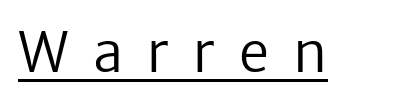
Q: Is the text bold? A: No.
Q: Is the text italic (slanted)? A: No, it is upright.
Q: Is the typeface a serif or a sans-serif typeface? A: Sans-serif.
Q: Is the text underlined? A: Yes.
Q: Is the spacing between letters normal or unusually wide? A: Unusually wide.
Q: Width (condensed, normal, or wide)? A: Normal.
Q: Stroke contrast? A: Low.
Q: x-height? A: Medium.
Q: Monospaced? A: No.
